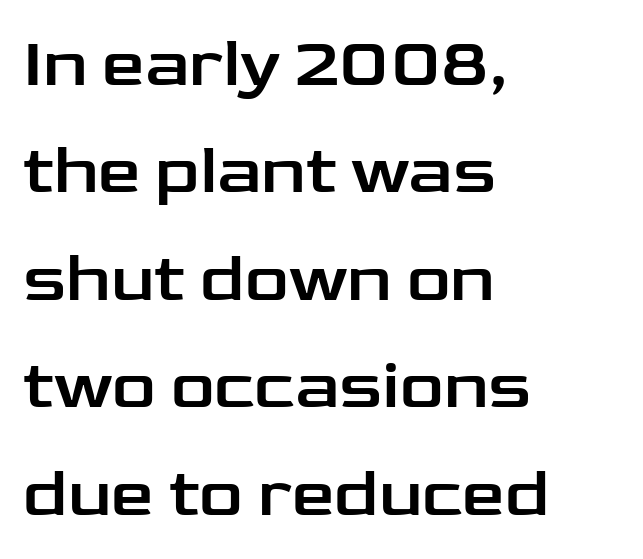
The image shows 68 px wide sans-serif type, upright; set left-aligned, normal line spacing (1.58x), normal letter spacing, not underlined; low stroke contrast and a medium x-height.
